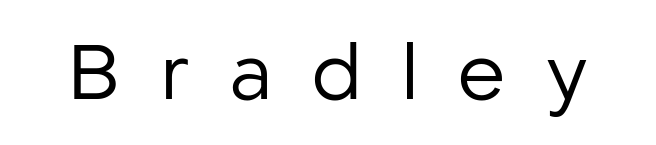
Any mark beneath the type? The region is blank. Compared with typical body copy, the letter spacing here is much looser. Upright lettering throughout. Ink coverage per letter is moderate at most. Examine the stroke ends and you'll find no serifs. The rendering uses natural spacing where letterforms have individual widths.
